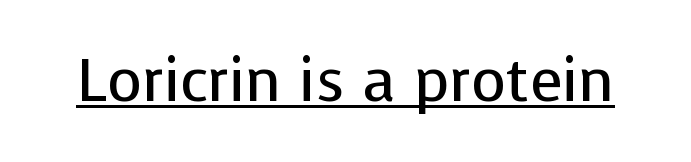
Q: Is the text bold? A: No.
Q: Is the text italic (slanted)? A: No, it is upright.
Q: Is the typeface a serif or a sans-serif typeface? A: Sans-serif.
Q: Is the text underlined? A: Yes.
Q: Is the spacing between letters normal or unusually wide? A: Normal.
Q: Width (condensed, normal, or wide)? A: Normal.
Q: Stroke contrast? A: Low.
Q: x-height? A: Medium.
Q: Monospaced? A: No.
